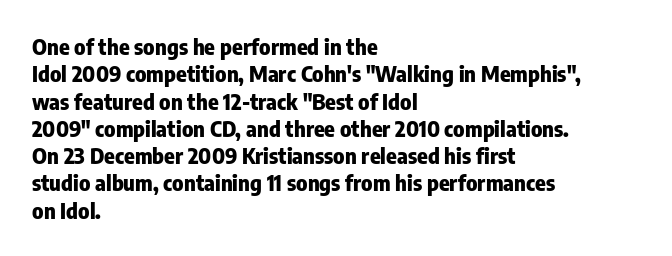
The image shows 22 px bold type, upright; set left-aligned, line spacing 1.24x, normal letter spacing, not underlined.
